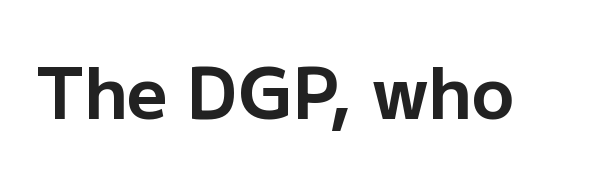
The axis of the letterforms is exactly vertical. Default kerning and tracking; the words read as compact shapes. The typeface chosen for these lines omits serifs. Emphasis by weight is at full strength: bold.
